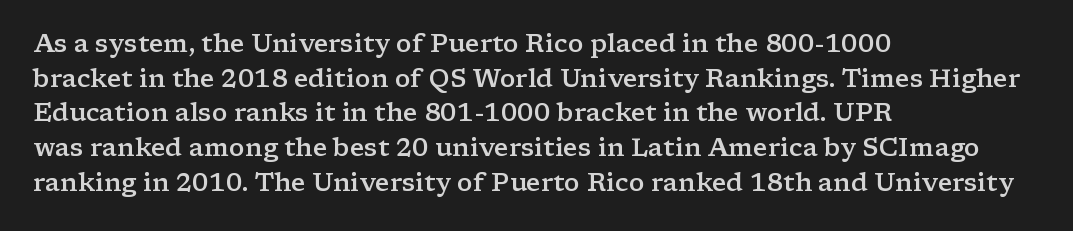
The image shows 25 px text type, upright; set left-aligned, normal line spacing (1.39x), normal letter spacing, not underlined.
